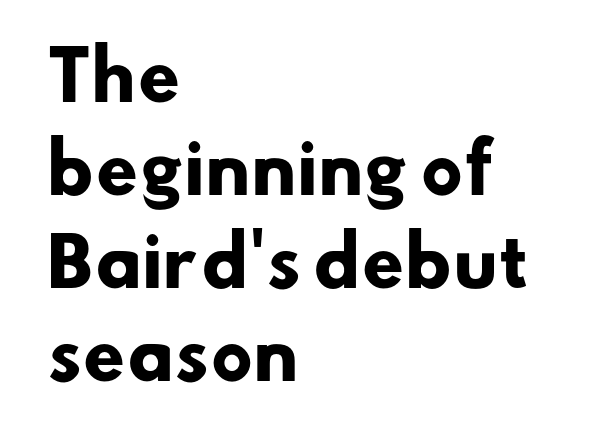
Q: Is the text bold? A: Yes.
Q: Is the typeface a serif or a sans-serif typeface? A: Sans-serif.
Q: Is the text underlined? A: No.
Q: How is the paragraph aligned? A: Left-aligned.
Q: Is the spacing between letters normal or unusually wide? A: Normal.
Q: Is the spacing between lines tight, normal or loose? A: Normal.
Q: Width (condensed, normal, or wide)? A: Normal.
Q: Stroke contrast? A: Low.
Q: x-height? A: Small.
Q: Monospaced? A: No.
